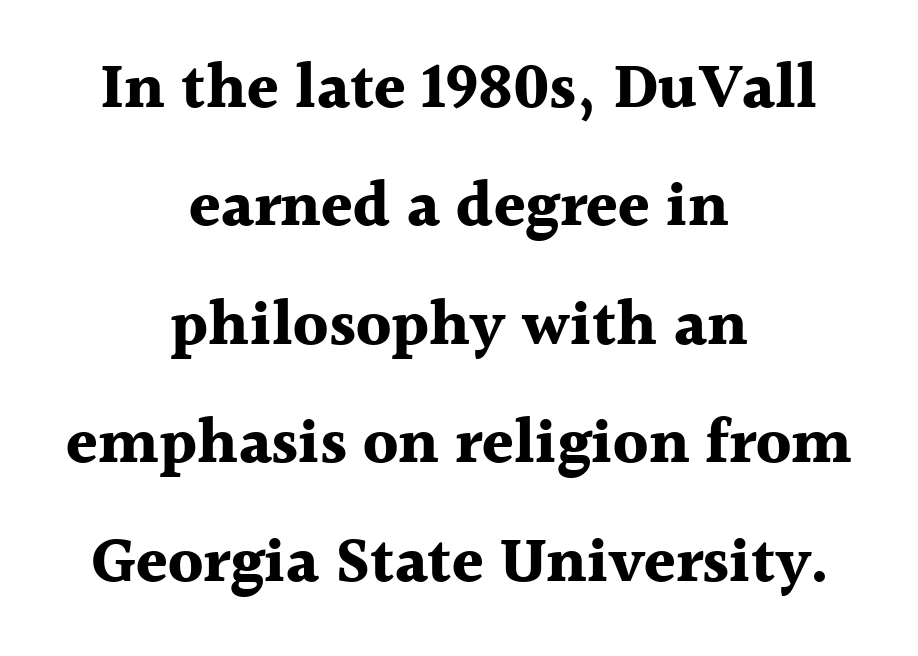
Is this a fixed-width face? No — the glyphs have proportional, varying widths. Quick note: not italic, upright. The baseline area is clear. Each line is balanced around a shared central axis.
